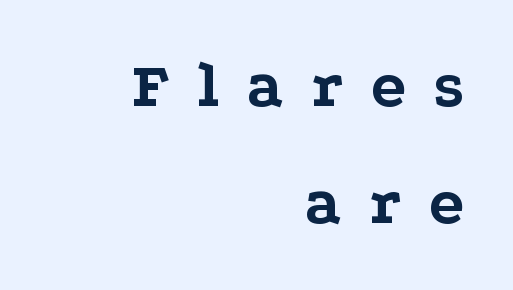
The image shows 66 px bold, wide serif type, upright; set right-aligned, line spacing 1.78x, unusually wide letter spacing (+0.41 em), not underlined; low stroke contrast and a medium x-height.
